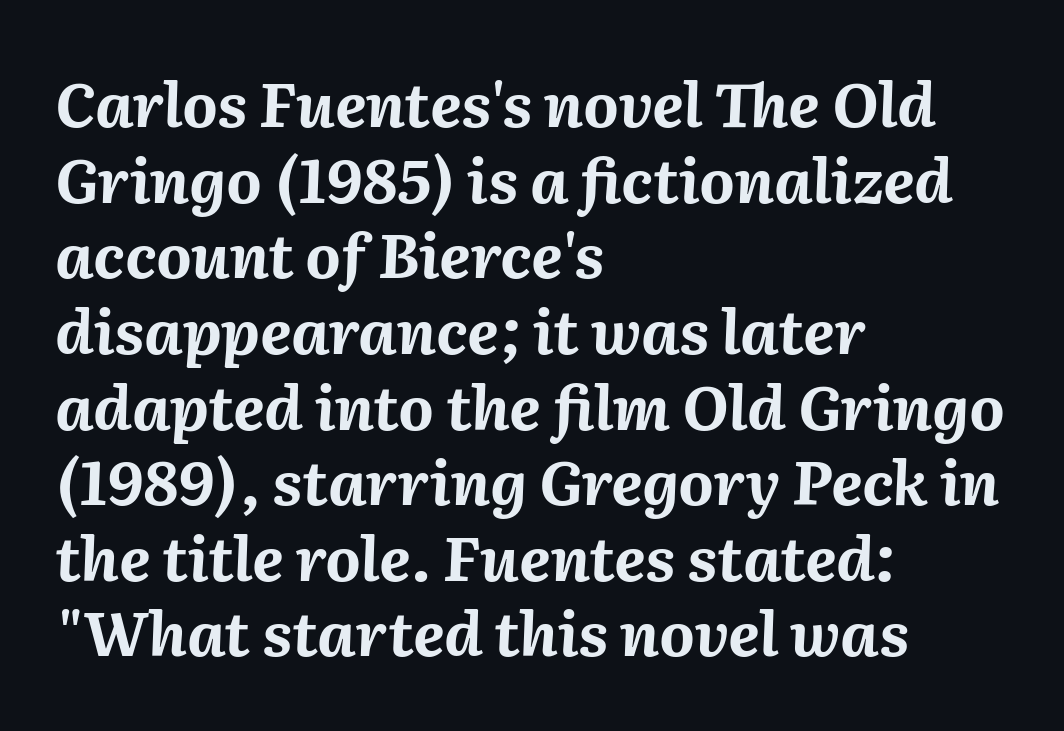
{"italic": "yes", "lean": "right", "slant_degrees": 2, "bold": "yes", "weight": "bold", "width": "normal", "stroke_contrast": "medium", "x_height": "medium", "monospaced": "no", "underline": "no", "align": "left", "line_spacing_ratio": 1.24, "letter_spacing": "normal", "letter_spacing_em": 0.0, "glyph_px": 61}
